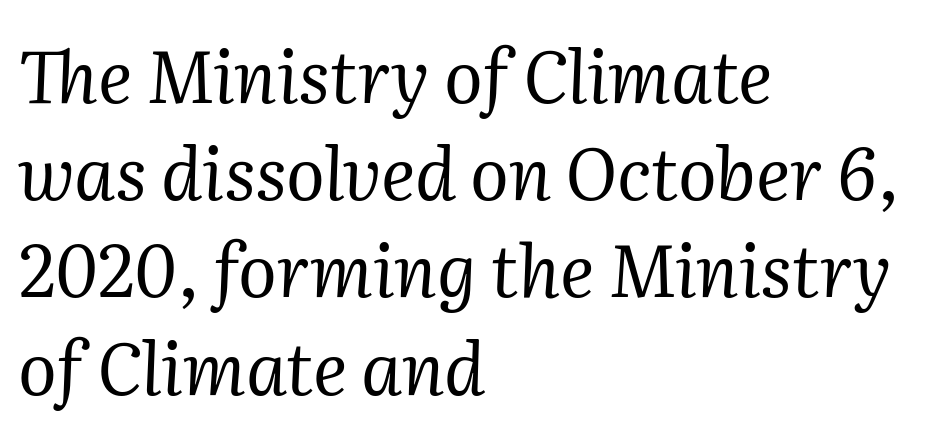
The image shows 72 px regular-weight serif type, italic (leaning right); set left-aligned, normal line spacing (1.35x), normal letter spacing, not underlined; medium stroke contrast and a medium x-height.
